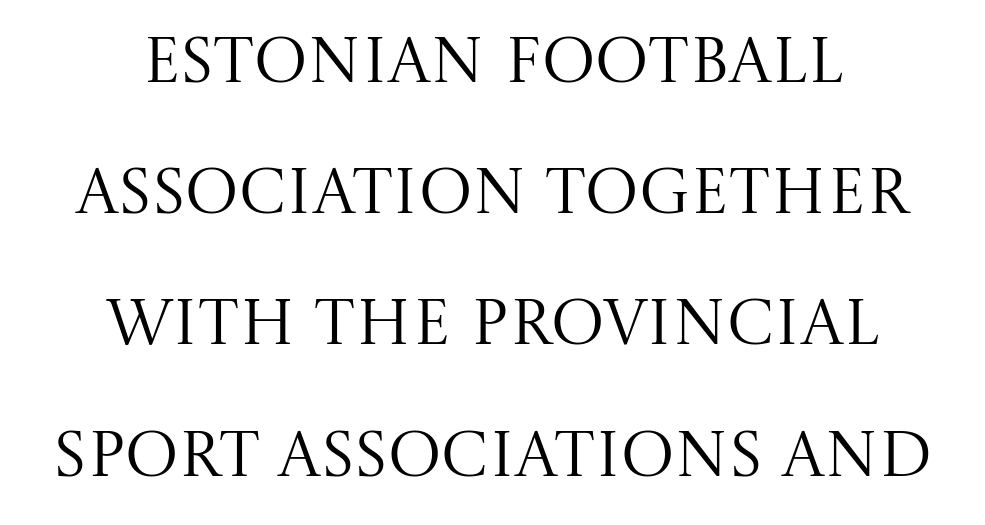
The image shows 64 px regular-weight serif type, upright; set centered, loose line spacing (2.05x), normal letter spacing, not underlined; medium stroke contrast and a large x-height.
